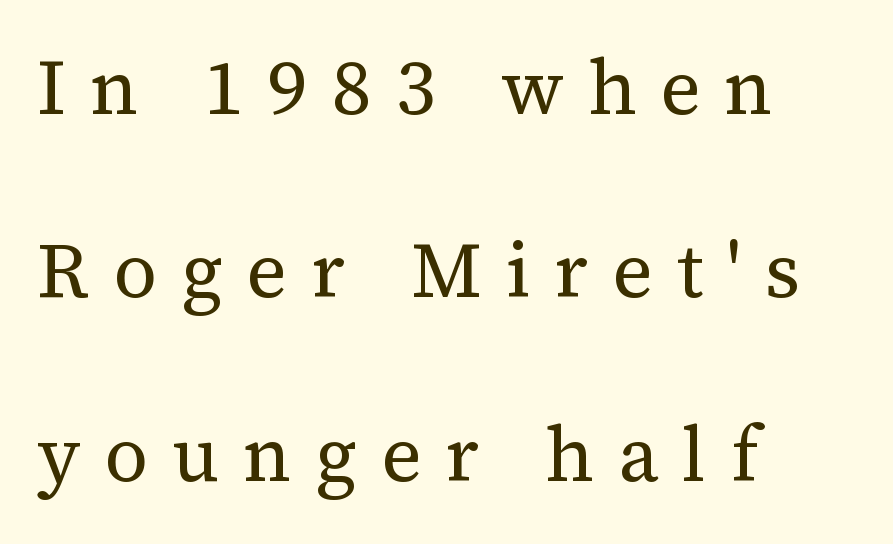
The image shows 77 px regular-weight serif type, upright; set left-aligned, loose line spacing (2.38x), unusually wide letter spacing (+0.31 em), not underlined; medium stroke contrast and a medium x-height.
